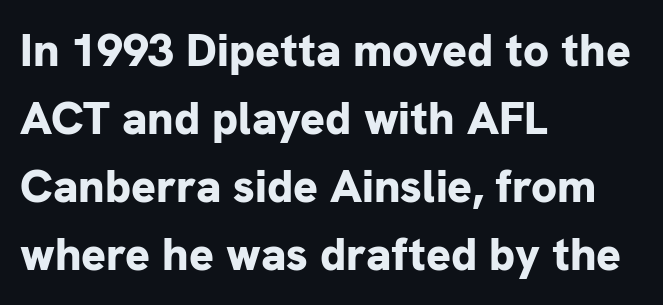
Each line starts at the same left margin while the right side varies. Do the characters align in a grid? No, the font is proportional. Stroke thickness is high; the sample reads as a true bold. You could call the tracking neutral — neither tight nor loose.
